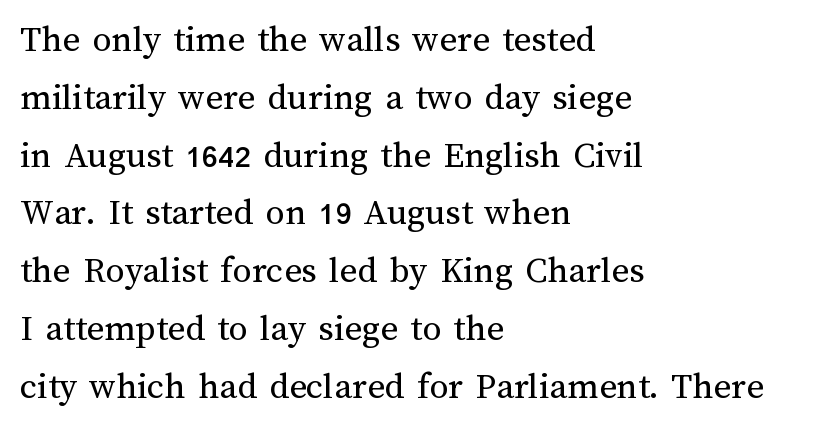
Q: Is the text bold? A: No.
Q: Is the text italic (slanted)? A: No, it is upright.
Q: Is the text underlined? A: No.
Q: How is the paragraph aligned? A: Left-aligned.
Q: Is the spacing between letters normal or unusually wide? A: Normal.
Q: Is the spacing between lines tight, normal or loose? A: Normal.
Q: Width (condensed, normal, or wide)? A: Normal.
Q: Stroke contrast? A: Medium.
Q: x-height? A: Medium.
Q: Monospaced? A: No.
